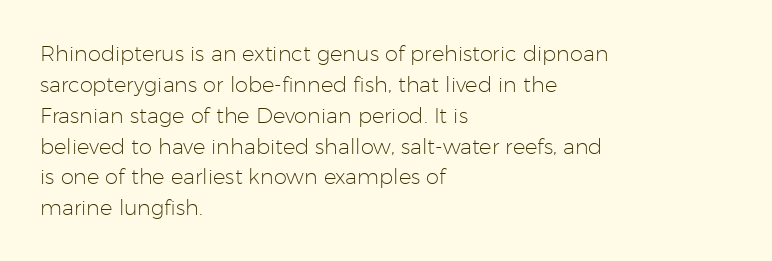
{"italic": "no", "bold": "no", "underline": "no", "align": "left", "line_spacing": "normal", "line_spacing_ratio": 1.47, "letter_spacing": "normal", "letter_spacing_em": 0.0, "glyph_px": 21}
